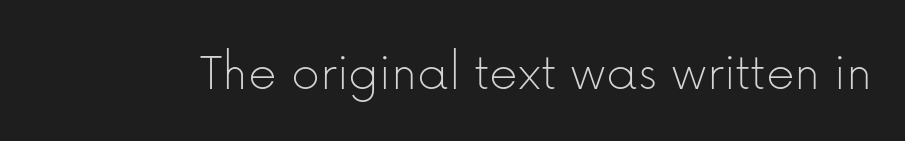
{"serif": "no", "italic": "no", "bold": "no", "weight": "thin", "width": "normal", "stroke_contrast": "low", "x_height": "medium", "monospaced": "no", "underline": "no", "letter_spacing": "normal", "letter_spacing_em": 0.0, "glyph_px": 56}
